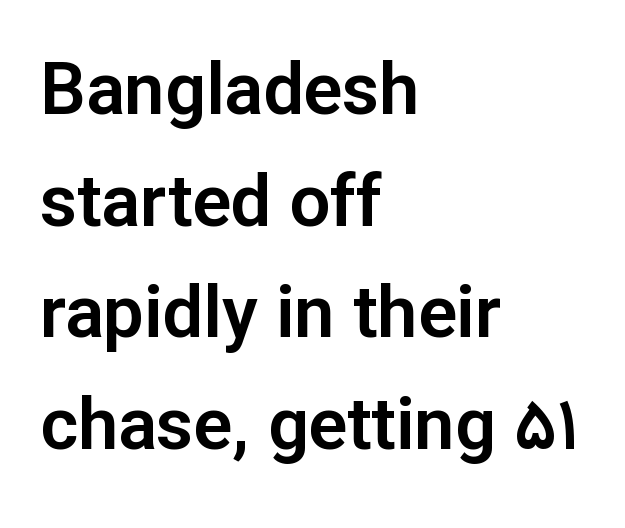
{"serif": "no", "italic": "no", "width": "normal", "stroke_contrast": "low", "x_height": "medium", "monospaced": "no", "underline": "no", "align": "left", "line_spacing": "normal", "line_spacing_ratio": 1.55, "letter_spacing": "normal", "letter_spacing_em": 0.0, "glyph_px": 72}
